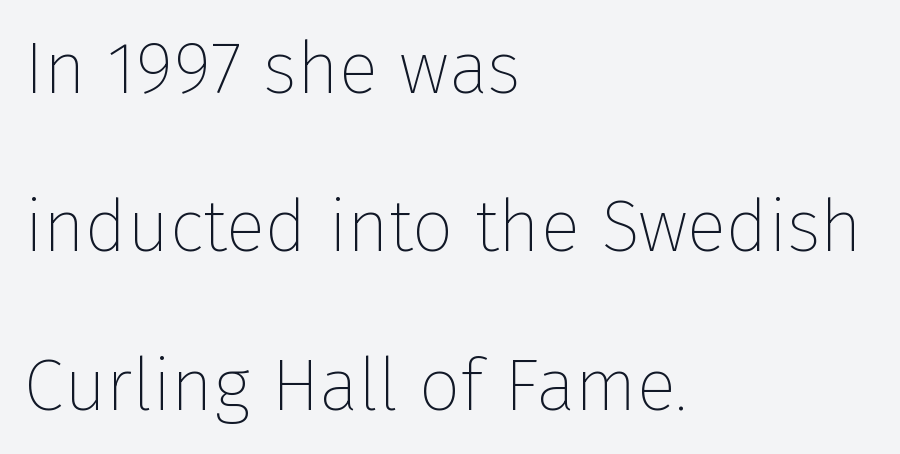
The image shows 73 px thin sans-serif type, upright; set left-aligned, loose line spacing (2.17x), normal letter spacing, not underlined; low stroke contrast and a medium x-height.
